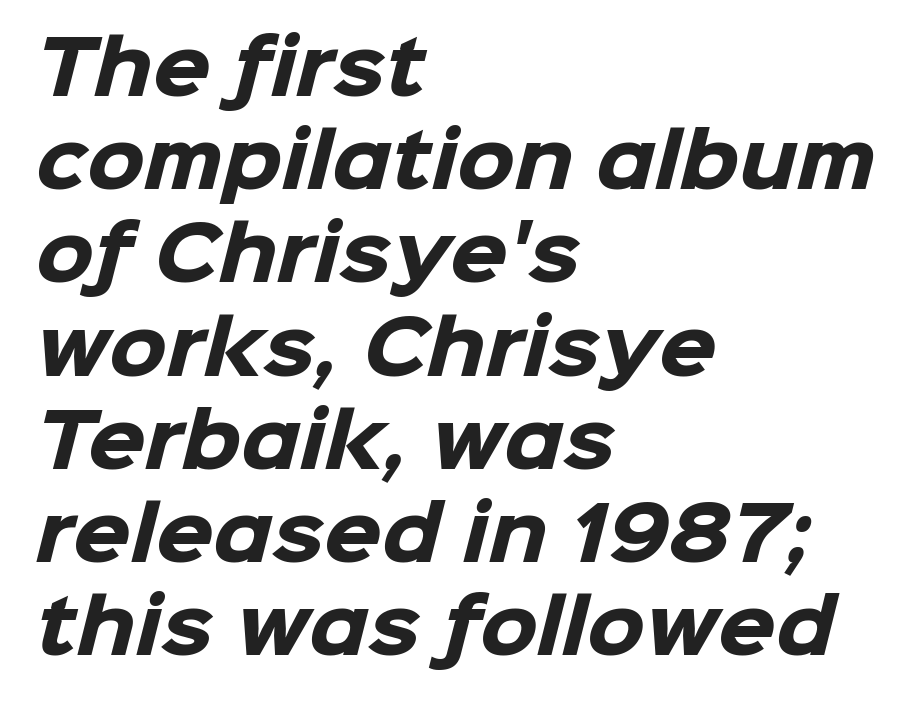
Q: Is the text bold? A: Yes.
Q: Is the typeface a serif or a sans-serif typeface? A: Sans-serif.
Q: Is the text underlined? A: No.
Q: How is the paragraph aligned? A: Left-aligned.
Q: Is the spacing between letters normal or unusually wide? A: Normal.
Q: Is the spacing between lines tight, normal or loose? A: Normal.
Q: Width (condensed, normal, or wide)? A: Normal.
Q: Stroke contrast? A: Low.
Q: x-height? A: Medium.
Q: Monospaced? A: No.
